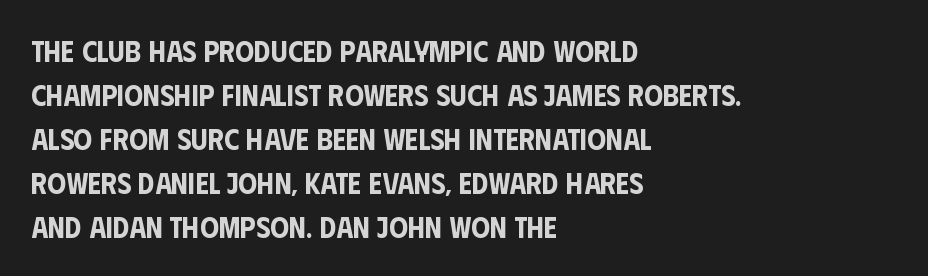
The image shows 30 px condensed sans-serif type, upright; set left-aligned, normal line spacing (1.47x), normal letter spacing, not underlined; low stroke contrast and a large x-height.
